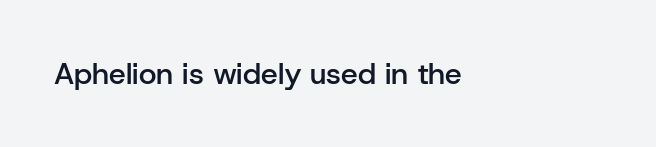
Q: Is the text bold? A: Semi-bold.
Q: Is the text italic (slanted)? A: No, it is upright.
Q: Is the typeface a serif or a sans-serif typeface? A: Sans-serif.
Q: Is the text underlined? A: No.
Q: How is the paragraph aligned? A: Left-aligned.
Q: Is the spacing between letters normal or unusually wide? A: Normal.
Q: Width (condensed, normal, or wide)? A: Normal.
Q: Stroke contrast? A: Low.
Q: x-height? A: Medium.
Q: Monospaced? A: No.
